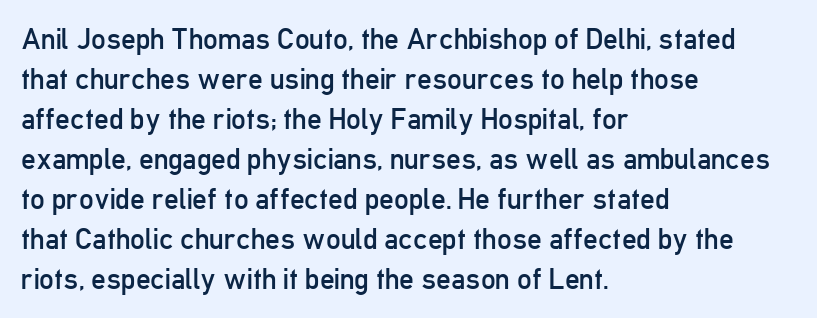
Q: Is the text bold? A: No.
Q: Is the text italic (slanted)? A: No, it is upright.
Q: Is the typeface a serif or a sans-serif typeface? A: Sans-serif.
Q: Is the text underlined? A: No.
Q: How is the paragraph aligned? A: Left-aligned.
Q: Is the spacing between letters normal or unusually wide? A: Normal.
Q: Is the spacing between lines tight, normal or loose? A: Normal.
Q: Width (condensed, normal, or wide)? A: Condensed.
Q: Stroke contrast? A: Low.
Q: x-height? A: Medium.
Q: Monospaced? A: No.
